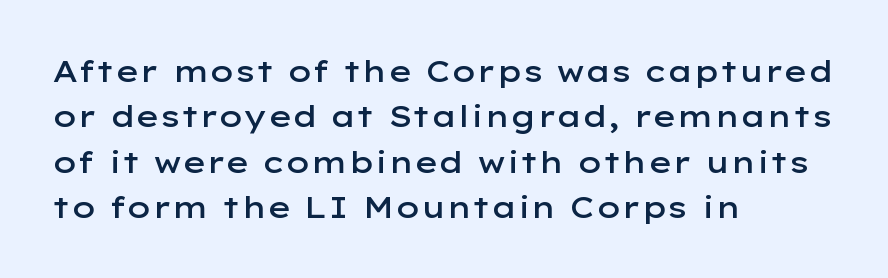
Q: Is the text bold? A: Semi-bold.
Q: Is the text italic (slanted)? A: No, it is upright.
Q: Is the typeface a serif or a sans-serif typeface? A: Sans-serif.
Q: Is the text underlined? A: No.
Q: How is the paragraph aligned? A: Left-aligned.
Q: Is the spacing between letters normal or unusually wide? A: Normal.
Q: Is the spacing between lines tight, normal or loose? A: Normal.
Q: Width (condensed, normal, or wide)? A: Wide.
Q: Stroke contrast? A: Low.
Q: x-height? A: Medium.
Q: Monospaced? A: No.
